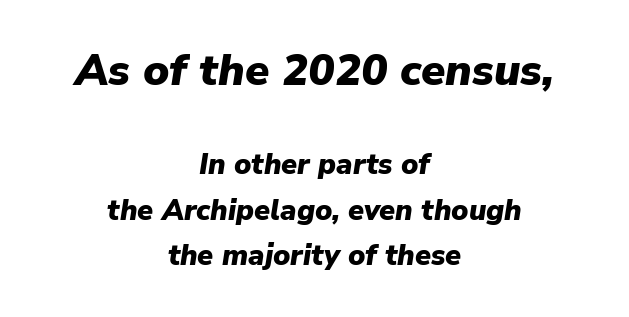
This sample uses an oblique cut, with every glyph tilted off the vertical. Proportional: the letters do not fall into vertical columns. The paragraph shown floats in the horizontal middle. What stands out about the letter spacing? Nothing — it is the standard amount. These lines sit exactly where default settings would place them.
